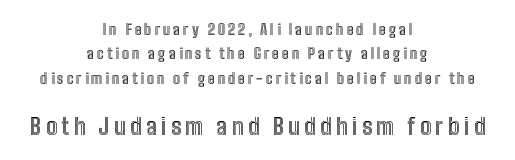
Q: Is the text italic (slanted)? A: No, it is upright.
Q: Is the text underlined? A: No.
Q: How is the paragraph aligned? A: Centered.
Q: Is the spacing between lines tight, normal or loose? A: Normal.
Q: Which block of text is set in a larger size, the first (top) or the second (bottom)? A: The second (bottom) one.
